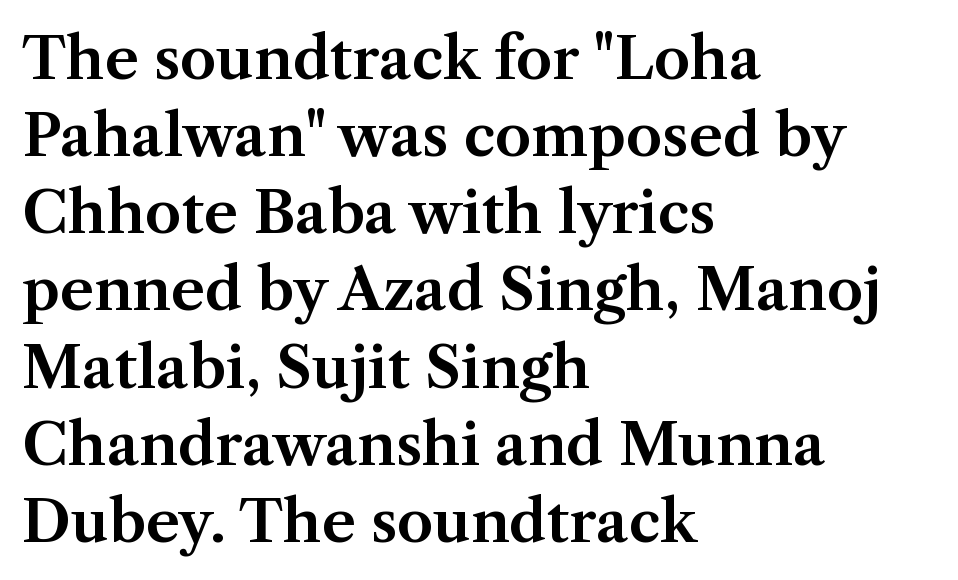
{"serif": "yes", "italic": "no", "width": "normal", "stroke_contrast": "medium", "x_height": "medium", "monospaced": "no", "underline": "no", "align": "left", "line_spacing": "normal", "line_spacing_ratio": 1.33, "letter_spacing": "normal", "letter_spacing_em": 0.0, "glyph_px": 58}
